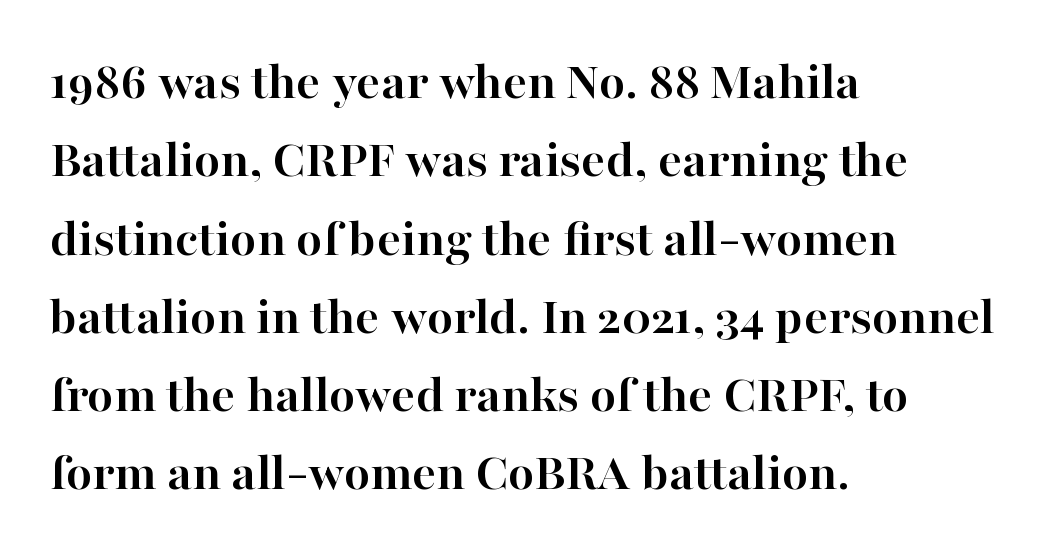
Q: Is the text bold? A: Yes.
Q: Is the text italic (slanted)? A: No, it is upright.
Q: Is the typeface a serif or a sans-serif typeface? A: Serif.
Q: Is the text underlined? A: No.
Q: How is the paragraph aligned? A: Left-aligned.
Q: Is the spacing between letters normal or unusually wide? A: Normal.
Q: Is the spacing between lines tight, normal or loose? A: Normal.
Q: Width (condensed, normal, or wide)? A: Normal.
Q: Stroke contrast? A: High.
Q: x-height? A: Medium.
Q: Monospaced? A: No.
